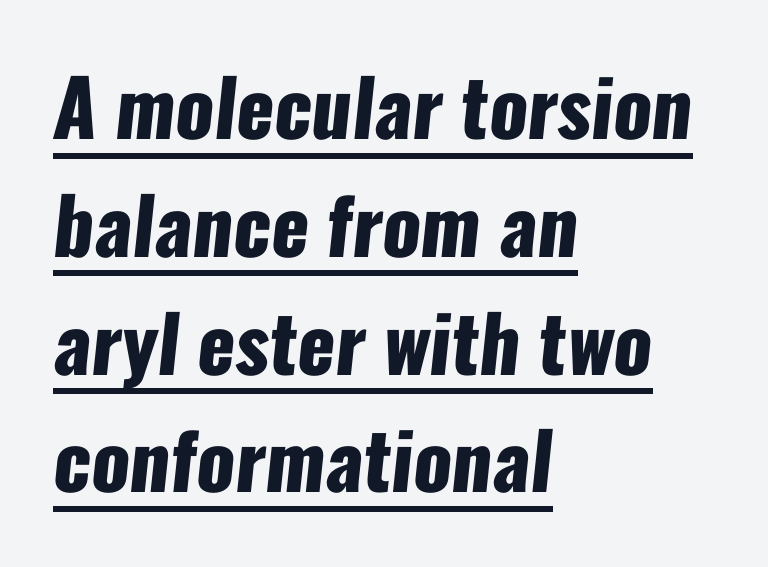
The image shows 78 px heavy, condensed sans-serif type; set left-aligned, normal line spacing (1.51x), normal letter spacing, underlined; low stroke contrast and a medium x-height.
